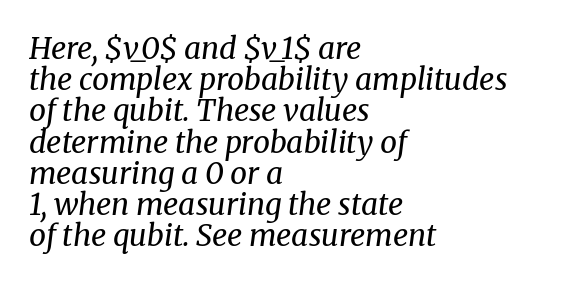
{"serif": "yes", "italic": "yes", "lean": "right", "slant_degrees": 8, "bold": "no", "weight": "regular", "width": "normal", "stroke_contrast": "medium", "x_height": "medium", "monospaced": "no", "underline": "no", "align": "left", "line_spacing": "tight", "line_spacing_ratio": 1.04, "letter_spacing": "normal", "letter_spacing_em": 0.0, "glyph_px": 30}
